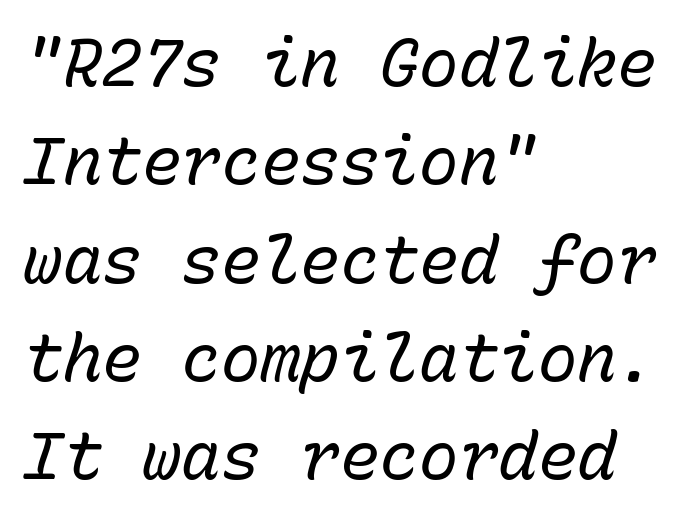
A typesetter would call this monospace, since all characters share one set width. This sample keeps an unexceptional amount of space between lines. Line beginnings align vertically; line endings do not. No heavy texture on the line: the type isn't bold.
